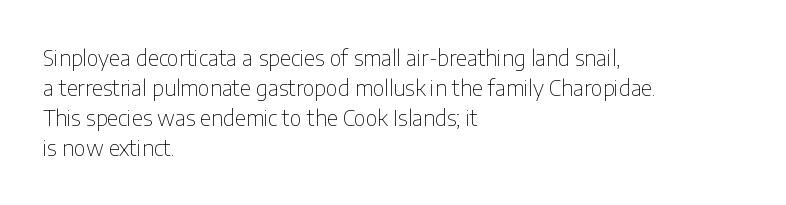
The letterforms sit shoulder to shoulder at normal distance. The space directly below the letters is spotless. Counters stay open thanks to moderate or lighter strokes. The vertical gap from one line to the next is medium. Ascenders rise straight up at ninety degrees. The ragged edge is on the right, which tells us the setting is flush left.
